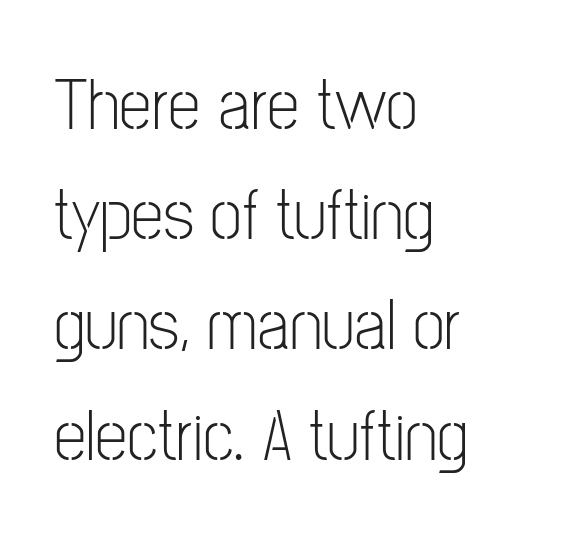
{"serif": "no", "italic": "no", "bold": "no", "weight": "light", "width": "condensed", "stroke_contrast": "low", "x_height": "medium", "monospaced": "no", "underline": "no", "align": "left", "line_spacing": "normal", "line_spacing_ratio": 1.51, "letter_spacing": "normal", "letter_spacing_em": 0.0, "glyph_px": 73}
